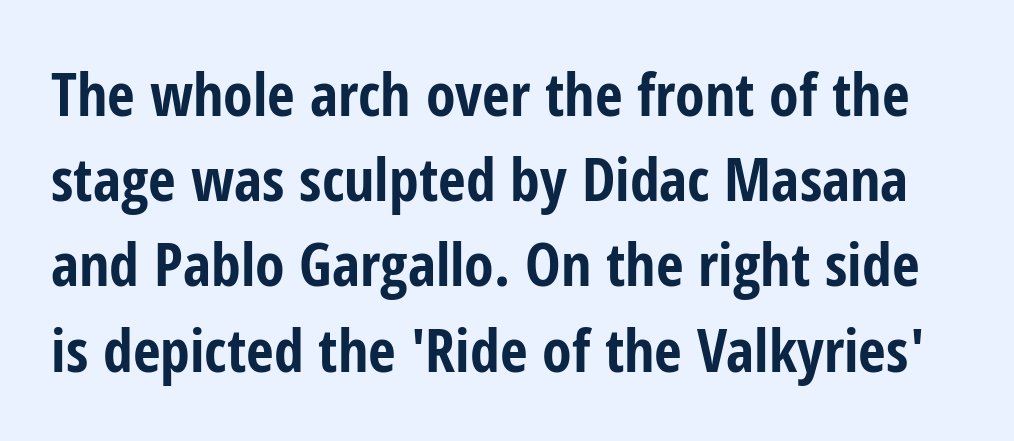
{"serif": "no", "italic": "no", "bold": "yes", "weight": "bold", "width": "condensed", "stroke_contrast": "low", "x_height": "medium", "monospaced": "no", "underline": "no", "line_spacing": "normal", "line_spacing_ratio": 1.42, "letter_spacing": "normal", "letter_spacing_em": 0.0, "glyph_px": 60}
